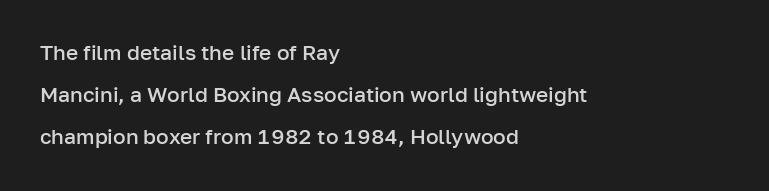
The image shows 21 px text type, upright; set left-aligned, loose line spacing (2.01x), normal letter spacing, not underlined.
